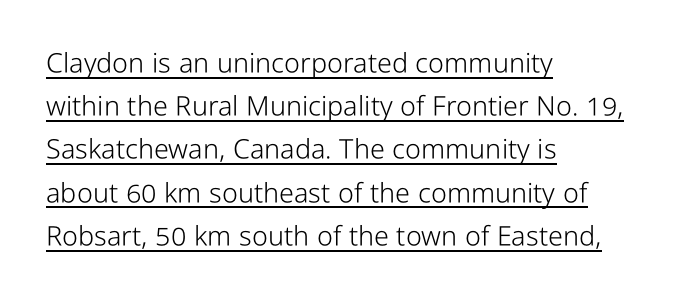
Q: Is the text bold? A: No.
Q: Is the text italic (slanted)? A: No, it is upright.
Q: Is the text underlined? A: Yes.
Q: How is the paragraph aligned? A: Left-aligned.
Q: Is the spacing between letters normal or unusually wide? A: Normal.
Q: Is the spacing between lines tight, normal or loose? A: Normal.
